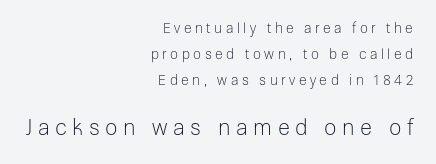
{"italic": "no", "bold": "no", "underline": "no", "align": "right", "line_spacing_ratio": 1.86, "letter_spacing": "wide", "letter_spacing_em": 0.25, "larger_block": "second", "size_ratio": 1.57, "glyph_px": 22}
